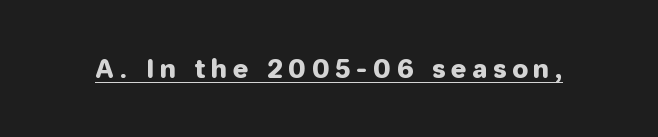
Q: Is the text italic (slanted)? A: No, it is upright.
Q: Is the text underlined? A: Yes.
Q: Is the spacing between letters normal or unusually wide? A: Unusually wide.
